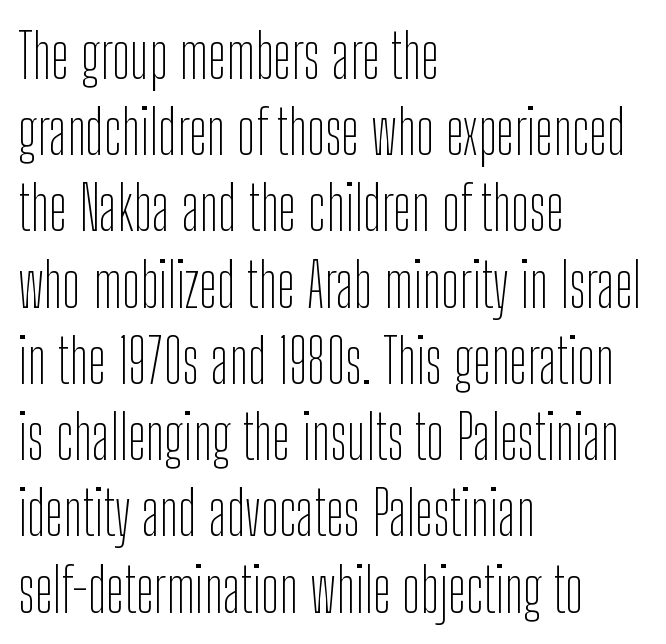
{"serif": "no", "italic": "no", "bold": "no", "weight": "thin", "width": "condensed", "stroke_contrast": "low", "x_height": "medium", "monospaced": "no", "underline": "no", "align": "left", "line_spacing": "normal", "line_spacing_ratio": 1.25, "letter_spacing": "normal", "letter_spacing_em": 0.0, "glyph_px": 61}
